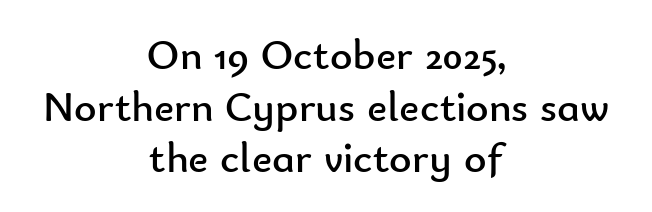
Q: Is the text bold? A: No.
Q: Is the text italic (slanted)? A: No, it is upright.
Q: Is the typeface a serif or a sans-serif typeface? A: Sans-serif.
Q: Is the text underlined? A: No.
Q: How is the paragraph aligned? A: Centered.
Q: Is the spacing between letters normal or unusually wide? A: Normal.
Q: Width (condensed, normal, or wide)? A: Normal.
Q: Stroke contrast? A: Low.
Q: x-height? A: Small.
Q: Monospaced? A: No.
